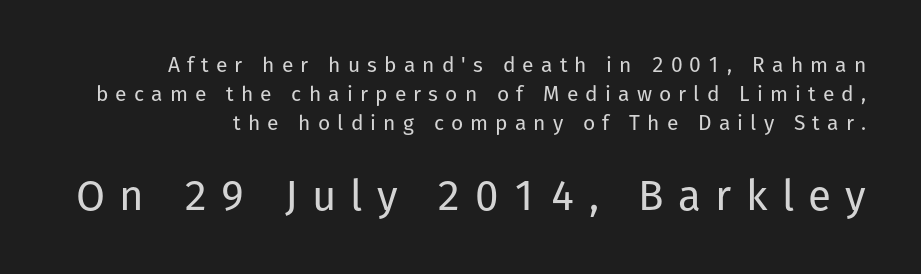
Q: Is the text bold? A: No.
Q: Is the text italic (slanted)? A: No, it is upright.
Q: Is the typeface a serif or a sans-serif typeface? A: Sans-serif.
Q: Is the text underlined? A: No.
Q: Is the spacing between letters normal or unusually wide? A: Unusually wide.
Q: Is the spacing between lines tight, normal or loose? A: Normal.
Q: Which block of text is set in a larger size, the first (top) or the second (bottom)? A: The second (bottom) one.
Q: Width (condensed, normal, or wide)? A: Normal.
Q: Stroke contrast? A: Low.
Q: x-height? A: Medium.
Q: Monospaced? A: No.
